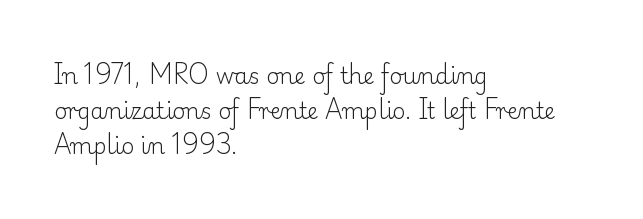
A quiet, ordinary-to-light weight characterises the typeface. Default kerning and tracking; the words read as compact shapes. These lines stack with their left ends in a neat column. The leading is moderate, giving the passage an even texture.
